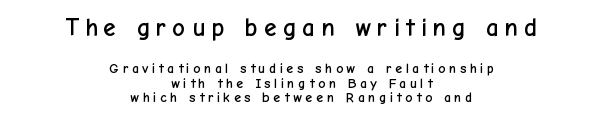
Q: Is the text italic (slanted)? A: No, it is upright.
Q: Is the text underlined? A: No.
Q: How is the paragraph aligned? A: Centered.
Q: Is the spacing between letters normal or unusually wide? A: Unusually wide.
Q: Is the spacing between lines tight, normal or loose? A: Tight.
Q: Which block of text is set in a larger size, the first (top) or the second (bottom)? A: The first (top) one.
